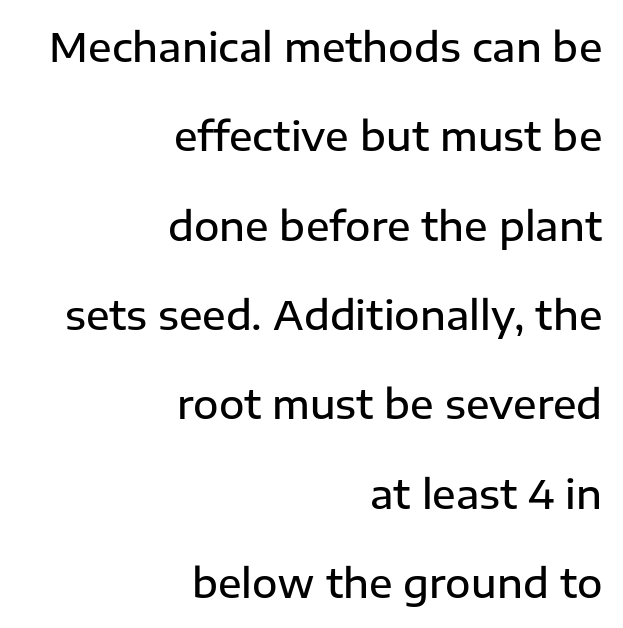
The image shows 39 px semibold sans-serif type, upright; set right-aligned, loose line spacing (2.29x), normal letter spacing, not underlined; low stroke contrast and a medium x-height.
